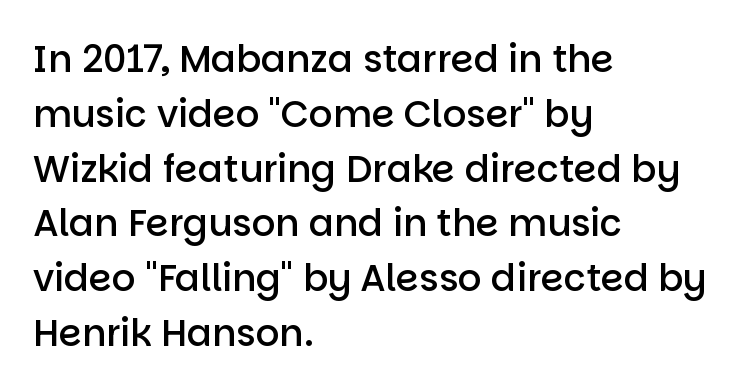
Q: Is the text bold? A: Semi-bold.
Q: Is the text italic (slanted)? A: No, it is upright.
Q: Is the typeface a serif or a sans-serif typeface? A: Sans-serif.
Q: Is the text underlined? A: No.
Q: How is the paragraph aligned? A: Left-aligned.
Q: Is the spacing between letters normal or unusually wide? A: Normal.
Q: Is the spacing between lines tight, normal or loose? A: Normal.
Q: Width (condensed, normal, or wide)? A: Normal.
Q: Stroke contrast? A: Low.
Q: x-height? A: Large.
Q: Monospaced? A: No.
